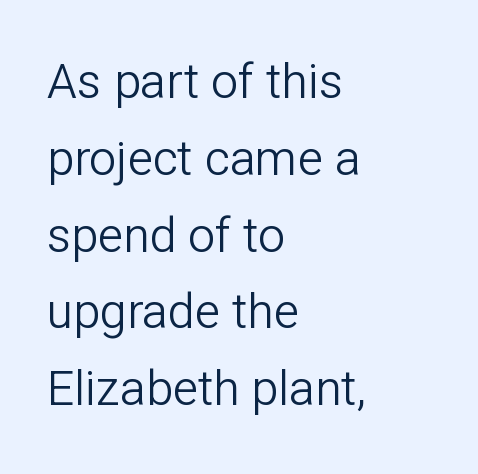
The letters sit at their default tracking, neither squeezed nor spread. The lines sit at an ordinary, default distance from one another. Check the space under the baseline: it is left empty. The specimen reads as upright at a glance.
